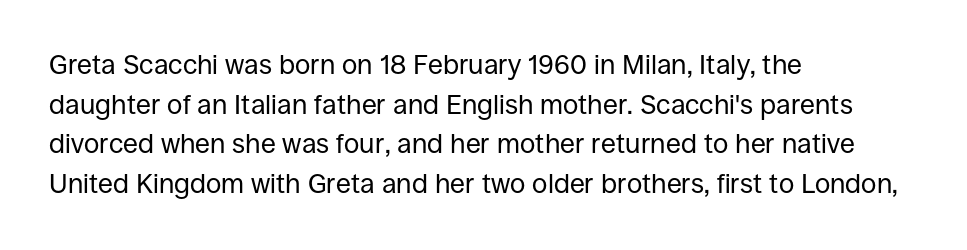
The image shows 27 px text type, upright; set left-aligned, normal line spacing (1.47x), normal letter spacing, not underlined.
